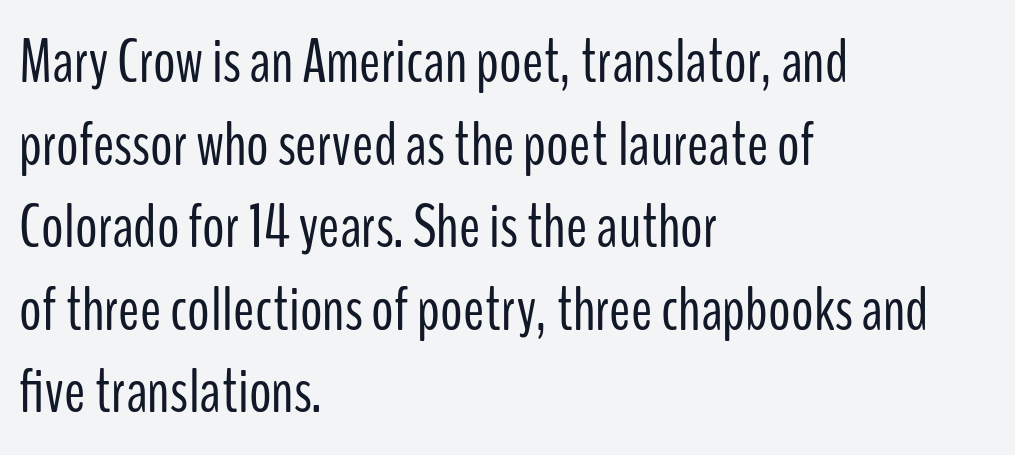
{"serif": "no", "italic": "no", "bold": "no", "weight": "light", "width": "condensed", "stroke_contrast": "low", "x_height": "medium", "monospaced": "no", "underline": "no", "align": "left", "line_spacing": "normal", "line_spacing_ratio": 1.31, "letter_spacing": "normal", "letter_spacing_em": 0.0, "glyph_px": 63}
